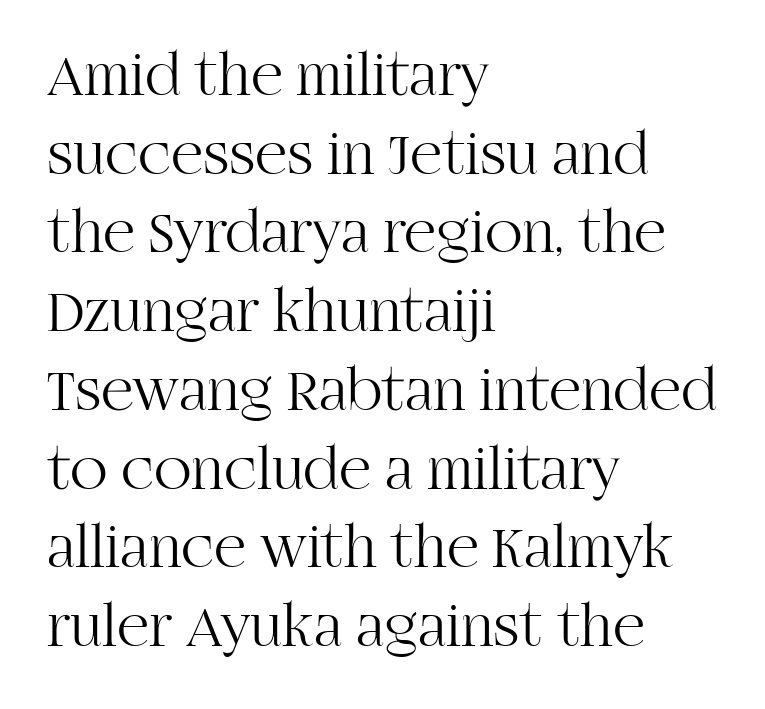
The image shows 62 px light serif type, upright; set left-aligned, normal line spacing (1.27x), normal letter spacing, not underlined; high stroke contrast and a large x-height.
